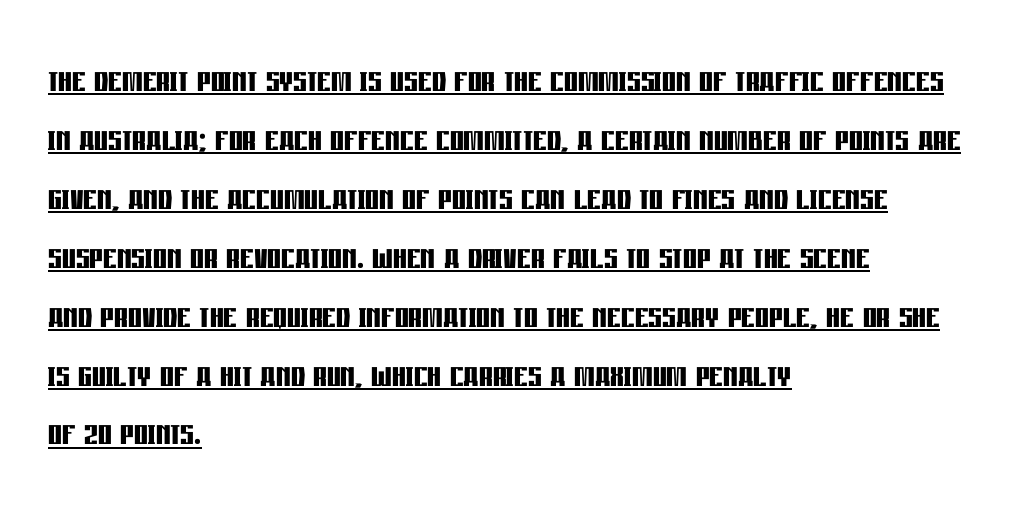
{"serif": "no", "italic": "no", "bold": "yes", "weight": "semibold", "width": "condensed", "stroke_contrast": "low", "x_height": "large", "monospaced": "no", "underline": "yes", "align": "left", "line_spacing": "normal", "line_spacing_ratio": 1.37, "letter_spacing": "normal", "letter_spacing_em": 0.0, "glyph_px": 43}
